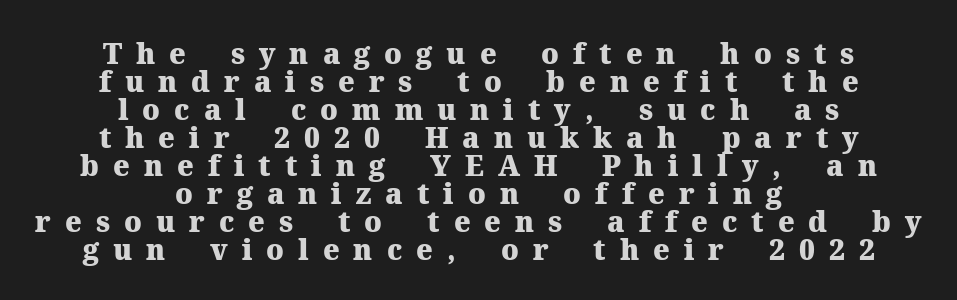
The image shows 28 px heavy serif type, upright; set centered, tight line spacing (1.0x), unusually wide letter spacing (+0.5 em), not underlined; medium stroke contrast and a medium x-height.
